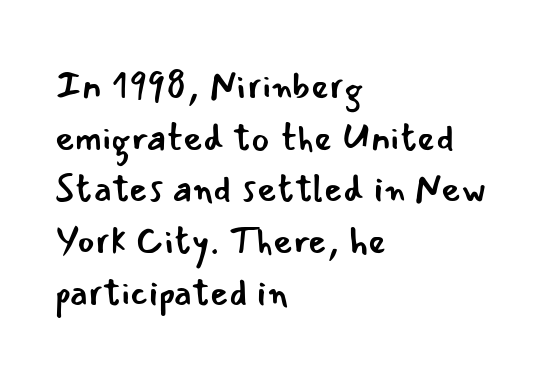
{"serif": "no", "italic": "no", "bold": "no", "weight": "regular", "width": "normal", "stroke_contrast": "low", "x_height": "small", "monospaced": "no", "underline": "no", "align": "left", "line_spacing": "normal", "line_spacing_ratio": 1.36, "letter_spacing": "normal", "letter_spacing_em": 0.0, "glyph_px": 38}
